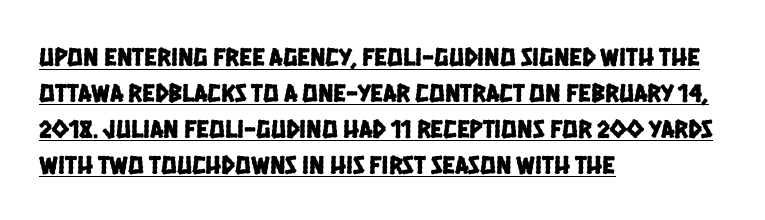
Caption: multi-line text, flush left, ragged right. These characters rest on top of a visible drawn line. This sample uses plain, unmodified letter spacing. Each new line begins a customary step beneath the previous one.
